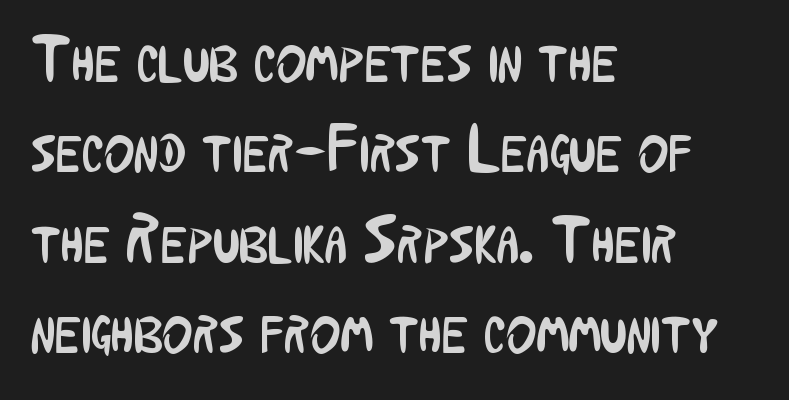
{"serif": "no", "italic": "no", "bold": "no", "weight": "regular", "width": "condensed", "stroke_contrast": "low", "x_height": "medium", "monospaced": "no", "underline": "no", "align": "left", "line_spacing": "normal", "line_spacing_ratio": 1.39, "letter_spacing": "normal", "letter_spacing_em": 0.0, "glyph_px": 65}
